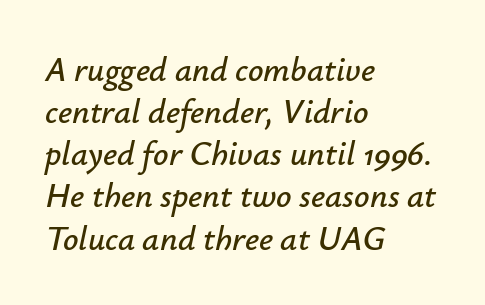
{"italic": "yes", "lean": "right", "slant_degrees": 12, "width": "normal", "stroke_contrast": "low", "x_height": "small", "monospaced": "no", "underline": "no", "align": "left", "line_spacing_ratio": 1.24, "letter_spacing": "normal", "letter_spacing_em": 0.0, "glyph_px": 34}
